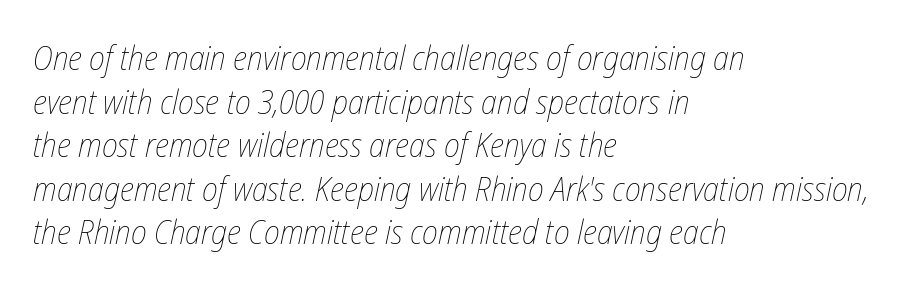
Q: Is the text bold? A: No.
Q: Is the text italic (slanted)? A: Yes, it leans right by about 12 degrees.
Q: Is the text underlined? A: No.
Q: How is the paragraph aligned? A: Left-aligned.
Q: Is the spacing between letters normal or unusually wide? A: Normal.
Q: Is the spacing between lines tight, normal or loose? A: Normal.
Q: Width (condensed, normal, or wide)? A: Condensed.
Q: Stroke contrast? A: Low.
Q: x-height? A: Medium.
Q: Monospaced? A: No.
